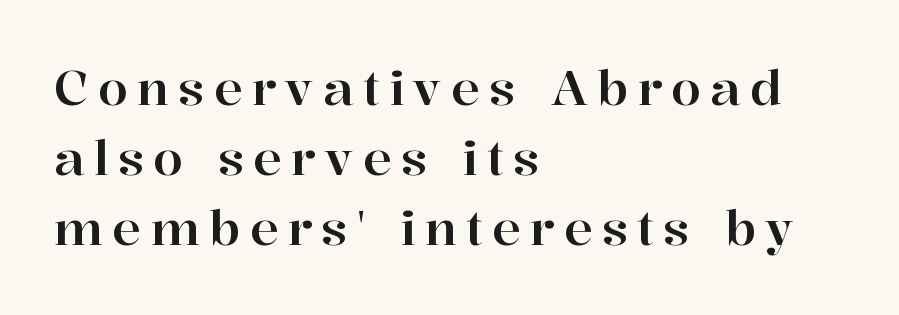
Q: Is the text italic (slanted)? A: No, it is upright.
Q: Is the typeface a serif or a sans-serif typeface? A: Serif.
Q: Is the text underlined? A: No.
Q: How is the paragraph aligned? A: Left-aligned.
Q: Is the spacing between lines tight, normal or loose? A: Normal.
Q: Width (condensed, normal, or wide)? A: Normal.
Q: Stroke contrast? A: High.
Q: x-height? A: Medium.
Q: Monospaced? A: No.
